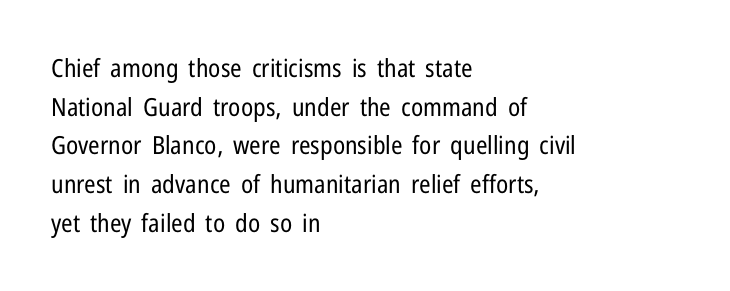
Notice how descenders clear the ascenders below comfortably — that's standard leading. Posture: vertical. Letter spacing: default. This rendering uses left alignment, leaving the right contour irregular.
